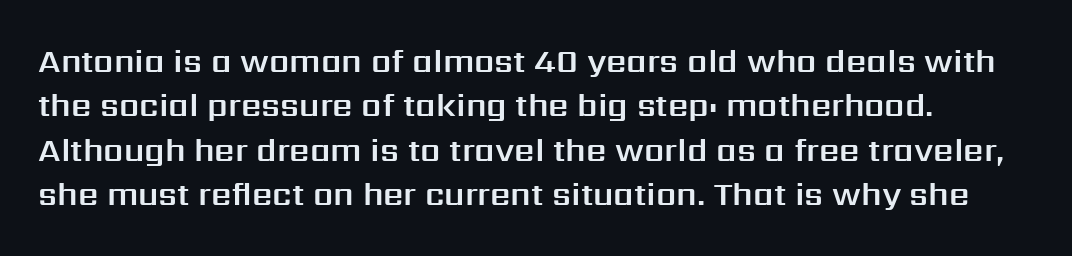
{"serif": "no", "italic": "no", "width": "normal", "stroke_contrast": "medium", "x_height": "medium", "monospaced": "no", "underline": "no", "align": "left", "line_spacing": "normal", "line_spacing_ratio": 1.39, "letter_spacing": "normal", "letter_spacing_em": 0.0, "glyph_px": 32}
